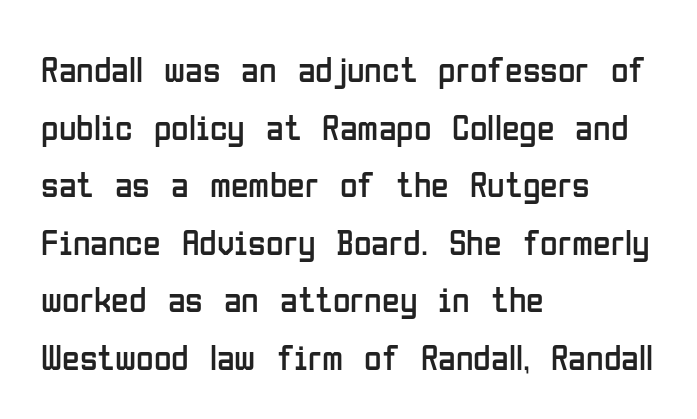
The image shows 36 px regular-weight, condensed sans-serif type, upright; set left-aligned, normal line spacing (1.6x), normal letter spacing, not underlined; low stroke contrast and a medium x-height.
